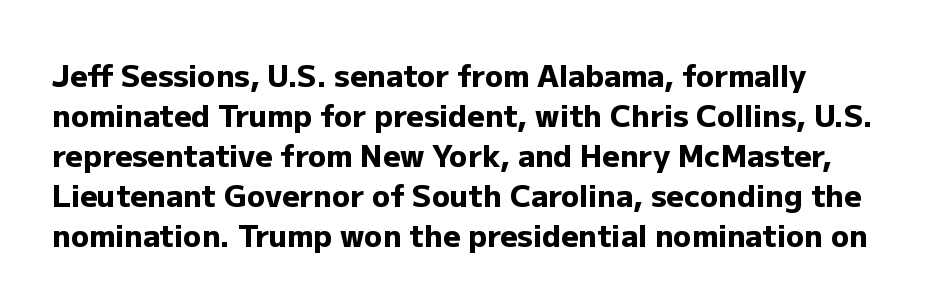
{"serif": "no", "italic": "no", "bold": "yes", "weight": "heavy", "width": "normal", "stroke_contrast": "low", "x_height": "medium", "monospaced": "no", "underline": "no", "align": "left", "line_spacing": "normal", "line_spacing_ratio": 1.33, "letter_spacing": "normal", "letter_spacing_em": 0.0, "glyph_px": 30}
